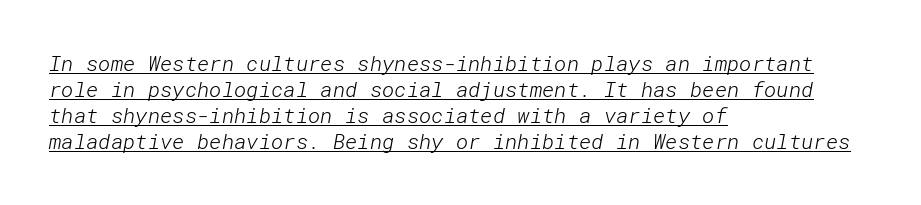
The image shows 21 px text type; set left-aligned, line spacing 1.24x, normal letter spacing, underlined.
